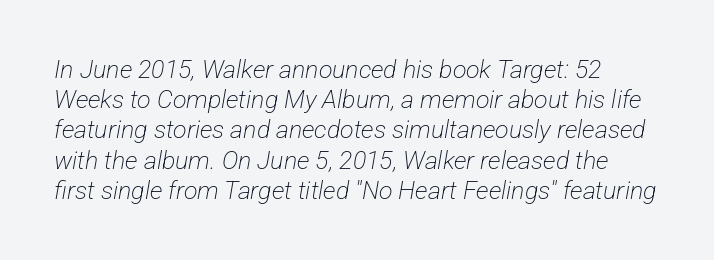
Weight class: somewhere from thin through regular. The passage shown has conventional tracking throughout. Glance below the letters and you will spot only blank space.
